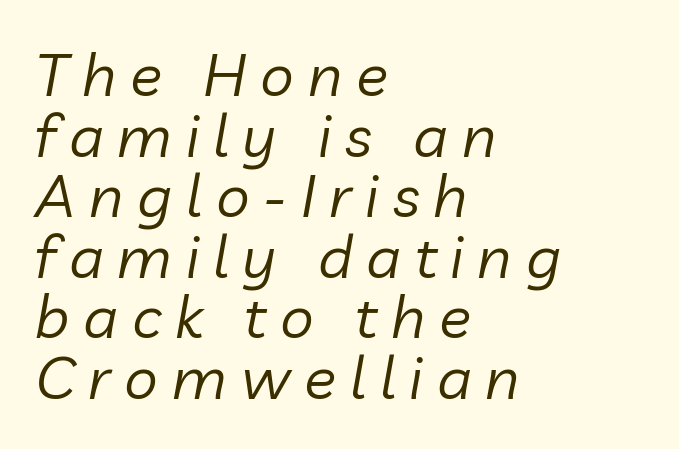
The image shows 60 px regular-weight type, italic (leaning right); set left-aligned, tight line spacing (1.01x), unusually wide letter spacing (+0.23 em), not underlined; low stroke contrast and a medium x-height.
